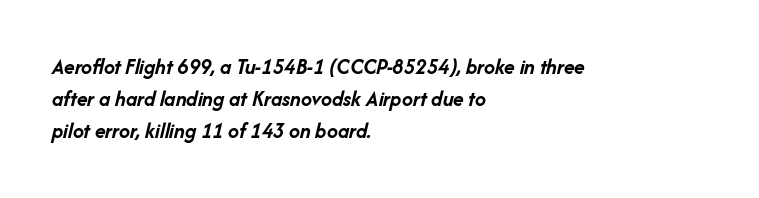
{"italic": "yes", "lean": "right", "slant_degrees": 14, "bold": "yes", "underline": "no", "align": "left", "line_spacing": "normal", "line_spacing_ratio": 1.45, "letter_spacing": "normal", "letter_spacing_em": 0.0, "glyph_px": 22}
